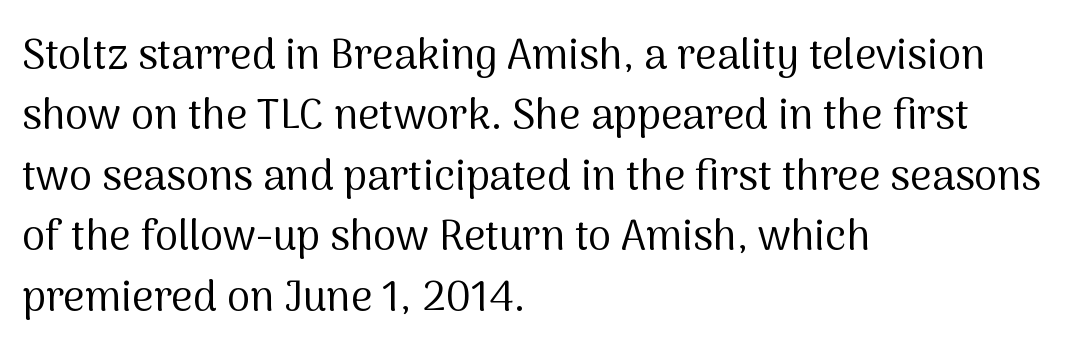
Nothing heavy about these letters — not bold at all. The typesetter chose a ragged-right arrangement here. Beneath every word, the page is bare. You could not count columns in this text — the font is proportionally spaced. The rendering keeps characters at their native spacing. One glance says typical: line gaps are just what's usual.
